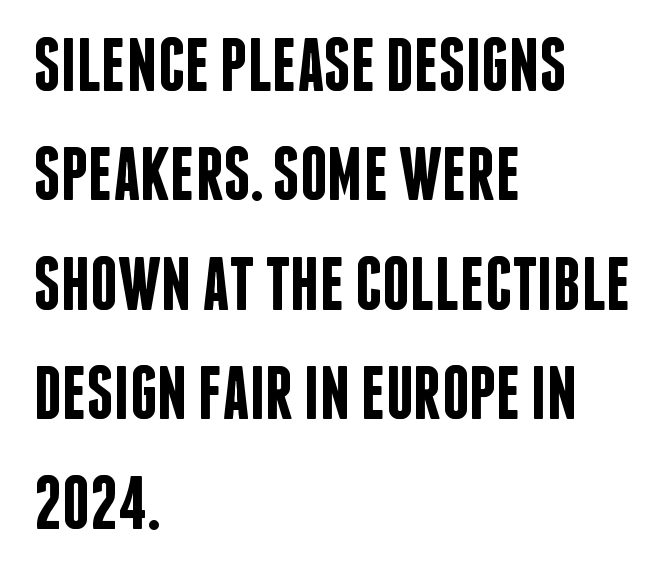
The image shows 76 px semibold, condensed sans-serif type, upright; set left-aligned, normal line spacing (1.44x), normal letter spacing, not underlined; low stroke contrast and a large x-height.
